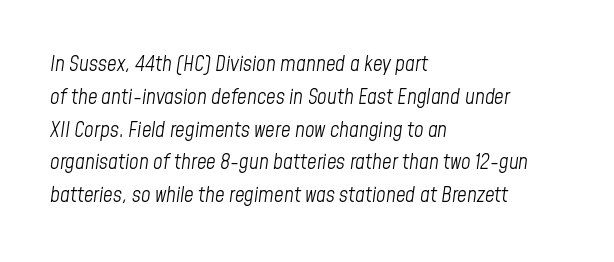
{"italic": "yes", "lean": "right", "slant_degrees": 8, "bold": "no", "underline": "no", "align": "left", "line_spacing": "normal", "line_spacing_ratio": 1.56, "letter_spacing": "normal", "letter_spacing_em": 0.0, "glyph_px": 21}
